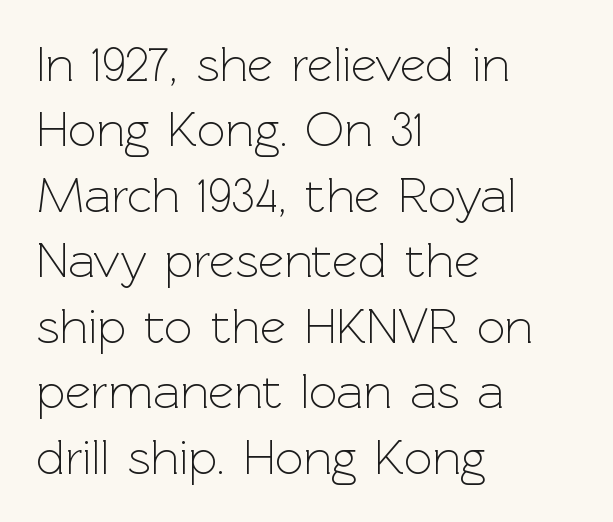
The image shows 50 px light sans-serif type, upright; set left-aligned, normal line spacing (1.31x), normal letter spacing, not underlined; a medium x-height.
